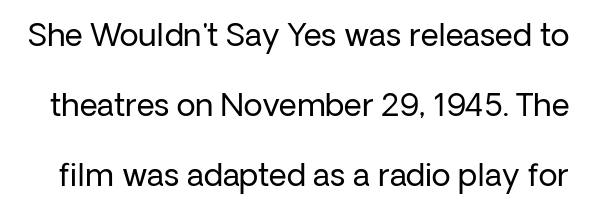
The designer went with a sans here, leaving each stem footless. Interline gaps are noticeably wide in this sample. These lines are rendered in a variable-pitch font. No extra tracking has been applied to these lines. The strokes carry an ordinary text weight at most. This is the regular roman posture of the typeface.
